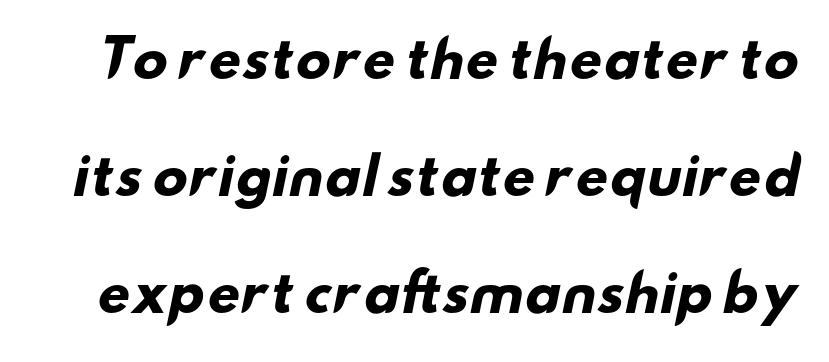
Is the type bold? Yes — the strokes are clearly thick and heavy. Check where the strokes stop: nothing finishes them off — pure sans. The block of text is sparse from top to bottom, with ample space between rows. The rendering uses natural spacing where letterforms have individual widths. Glance below the letters and you will spot only blank space. The gaps between neighbouring characters are ordinary and unremarkable.
